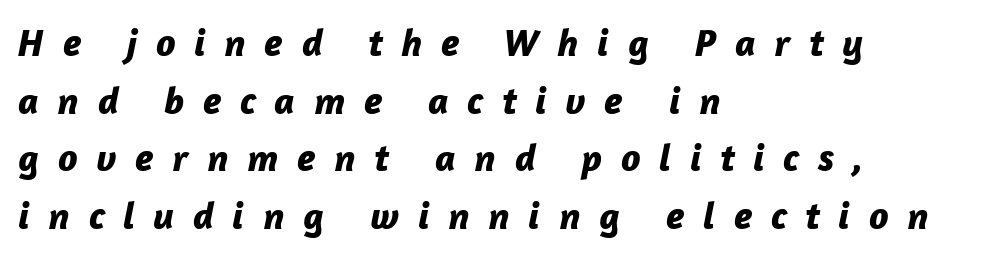
The image shows 39 px bold type, italic (leaning right); set left-aligned, normal line spacing (1.48x), unusually wide letter spacing (+0.48 em), not underlined; low stroke contrast and a medium x-height.
